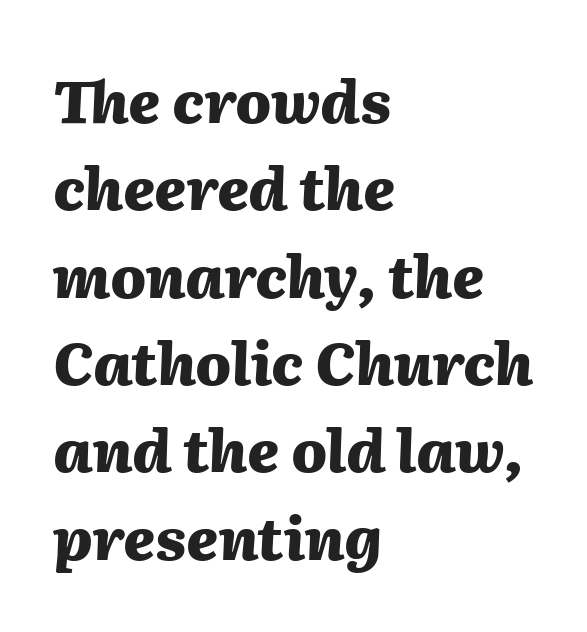
Q: Is the text bold? A: Yes.
Q: Is the text italic (slanted)? A: Yes, it leans right by about 2 degrees.
Q: Is the text underlined? A: No.
Q: How is the paragraph aligned? A: Left-aligned.
Q: Is the spacing between letters normal or unusually wide? A: Normal.
Q: Is the spacing between lines tight, normal or loose? A: Normal.
Q: Width (condensed, normal, or wide)? A: Normal.
Q: Stroke contrast? A: Medium.
Q: x-height? A: Medium.
Q: Monospaced? A: No.
